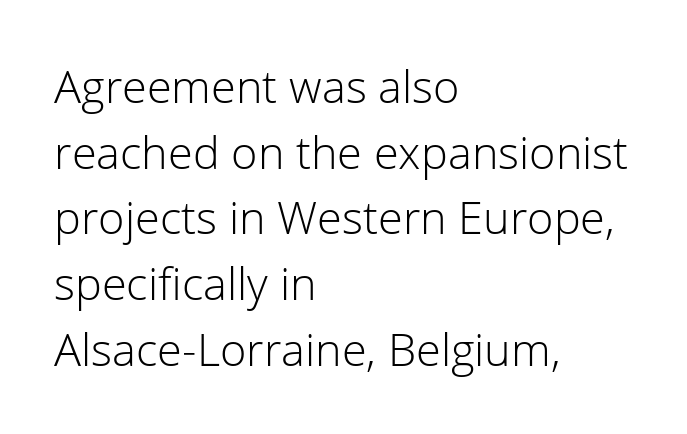
{"serif": "no", "italic": "no", "bold": "no", "weight": "light", "width": "normal", "stroke_contrast": "low", "x_height": "medium", "monospaced": "no", "underline": "no", "align": "left", "line_spacing": "normal", "line_spacing_ratio": 1.46, "letter_spacing": "normal", "letter_spacing_em": 0.0, "glyph_px": 45}
